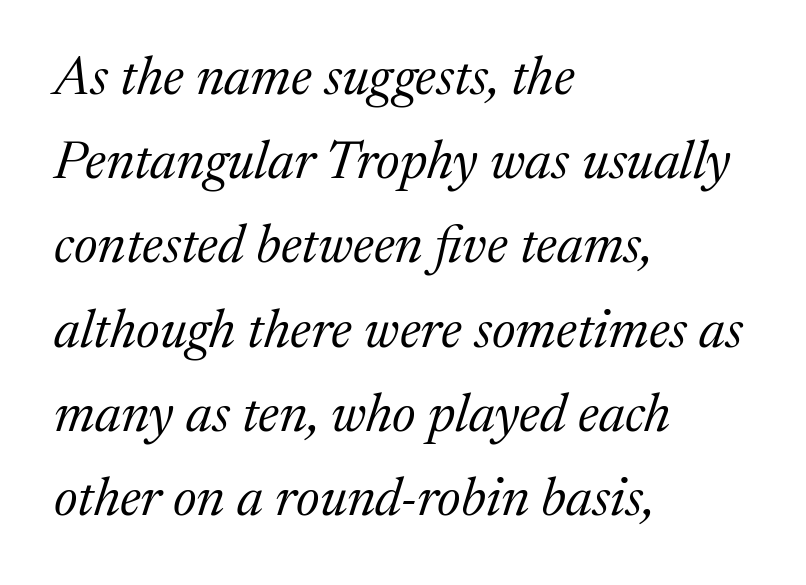
Q: Is the text bold? A: No.
Q: Is the text italic (slanted)? A: Yes, it leans right by about 17 degrees.
Q: Is the typeface a serif or a sans-serif typeface? A: Serif.
Q: Is the text underlined? A: No.
Q: How is the paragraph aligned? A: Left-aligned.
Q: Is the spacing between letters normal or unusually wide? A: Normal.
Q: Is the spacing between lines tight, normal or loose? A: Normal.
Q: Width (condensed, normal, or wide)? A: Normal.
Q: Stroke contrast? A: Medium.
Q: x-height? A: Medium.
Q: Monospaced? A: No.
